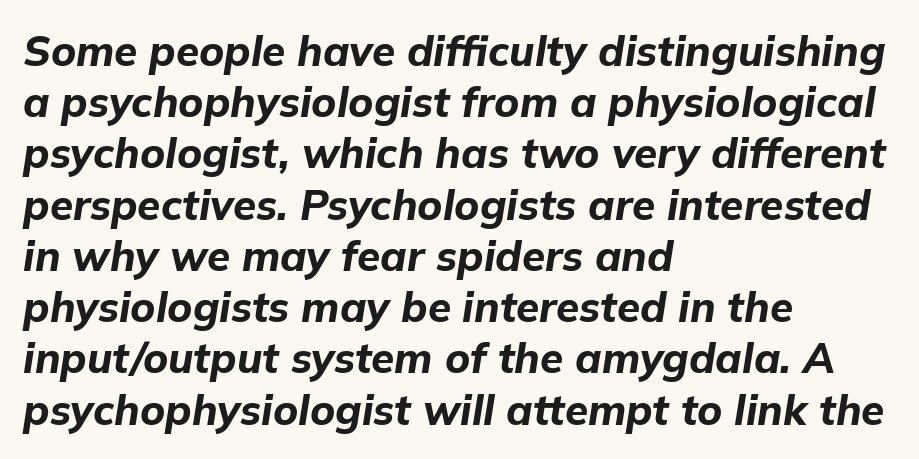
The tracking reads as untouched default to a designer's eye. The whole block is typeset with a tilt. Casual observation: everything's shoved over to the left. Unmarked baselines from the first word to the last. Do the characters align in a grid? No, the font is proportional. Heavy-handed strokes throughout: this text is bold.
